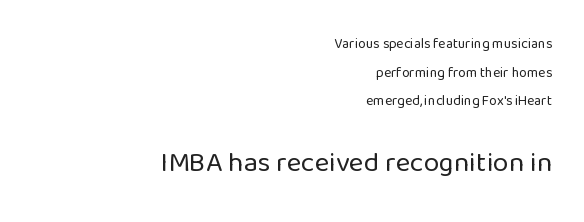
Q: Is the text bold? A: No.
Q: Is the text italic (slanted)? A: No, it is upright.
Q: Is the typeface a serif or a sans-serif typeface? A: Sans-serif.
Q: Is the text underlined? A: No.
Q: How is the paragraph aligned? A: Right-aligned.
Q: Is the spacing between letters normal or unusually wide? A: Normal.
Q: Is the spacing between lines tight, normal or loose? A: Loose.
Q: Which block of text is set in a larger size, the first (top) or the second (bottom)? A: The second (bottom) one.
Q: Width (condensed, normal, or wide)? A: Normal.
Q: Stroke contrast? A: Low.
Q: x-height? A: Medium.
Q: Monospaced? A: No.
